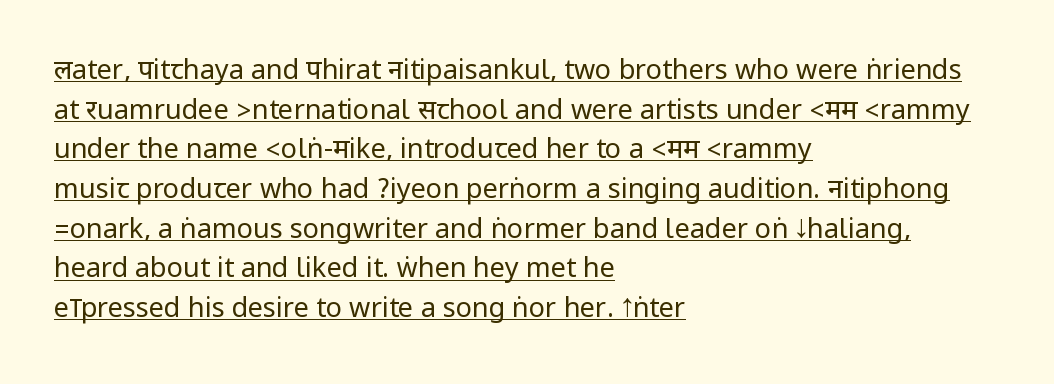
Teacher's note: observe the even left margin — that is flush-left alignment. Does the leading feel generous? No, just average. Notice how a bar underscores the lettering throughout. Compared with a typical body face, this is equally light or lighter still.
